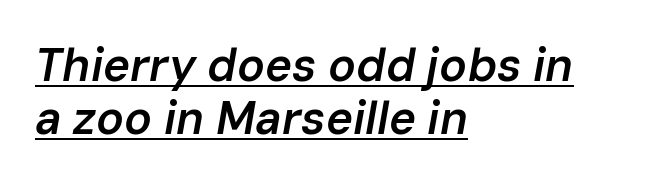
The image shows 46 px semibold type, italic (leaning right); set left-aligned, tight line spacing (1.15x), normal letter spacing, underlined; low stroke contrast and a medium x-height.
